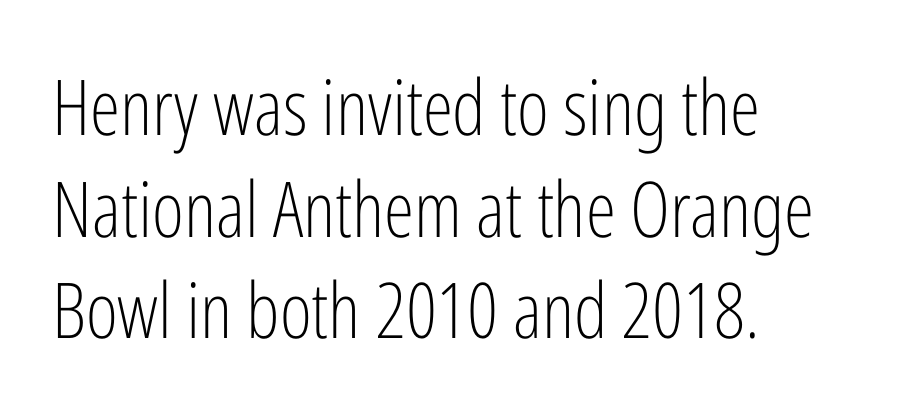
Q: Is the text bold? A: No.
Q: Is the text italic (slanted)? A: No, it is upright.
Q: Is the typeface a serif or a sans-serif typeface? A: Sans-serif.
Q: Is the text underlined? A: No.
Q: How is the paragraph aligned? A: Left-aligned.
Q: Is the spacing between letters normal or unusually wide? A: Normal.
Q: Is the spacing between lines tight, normal or loose? A: Normal.
Q: Width (condensed, normal, or wide)? A: Condensed.
Q: Stroke contrast? A: Low.
Q: x-height? A: Medium.
Q: Monospaced? A: No.
